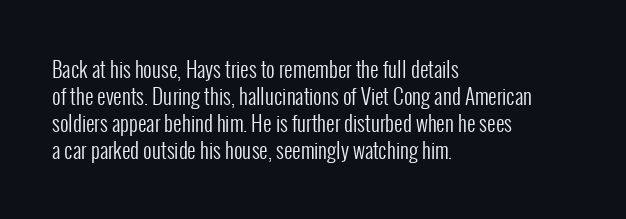
{"italic": "no", "bold": "no", "underline": "no", "align": "left", "line_spacing": "normal", "line_spacing_ratio": 1.29, "letter_spacing": "normal", "letter_spacing_em": 0.0, "glyph_px": 21}
